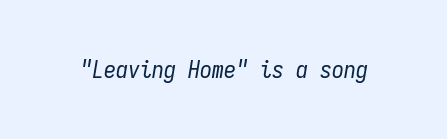
The image shows 24 px text type, italic (leaning right); set normal letter spacing, not underlined.
